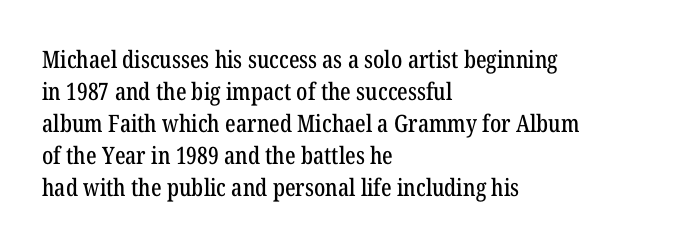
No italicization has been applied; the sample stays upright. The vertical gap from one line to the next is medium. Standard letterfit; no display-style spreading of the glyphs. The passage is arranged the way most books set body copy — flush left. Rule under the text: the space is simply empty.
